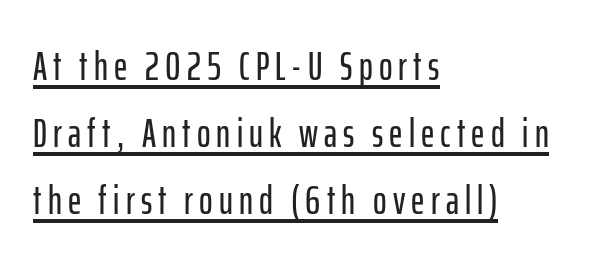
Check the space under the baseline: a stroke is drawn there. Line starts are locked; line ends wander. These lines were composed using upright roman letters. Do the characters align in a grid? No, the font is proportional. Observe the absence of serifs on each vertical stroke in this sample.
